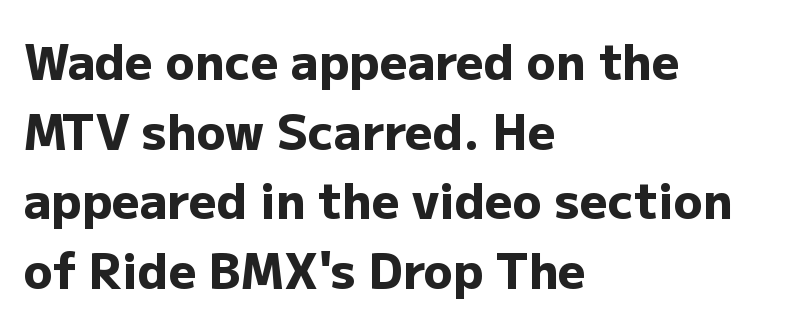
Q: Is the text bold? A: Yes.
Q: Is the text italic (slanted)? A: No, it is upright.
Q: Is the typeface a serif or a sans-serif typeface? A: Sans-serif.
Q: Is the text underlined? A: No.
Q: How is the paragraph aligned? A: Left-aligned.
Q: Is the spacing between letters normal or unusually wide? A: Normal.
Q: Is the spacing between lines tight, normal or loose? A: Normal.
Q: Width (condensed, normal, or wide)? A: Normal.
Q: Stroke contrast? A: Low.
Q: x-height? A: Medium.
Q: Monospaced? A: No.
